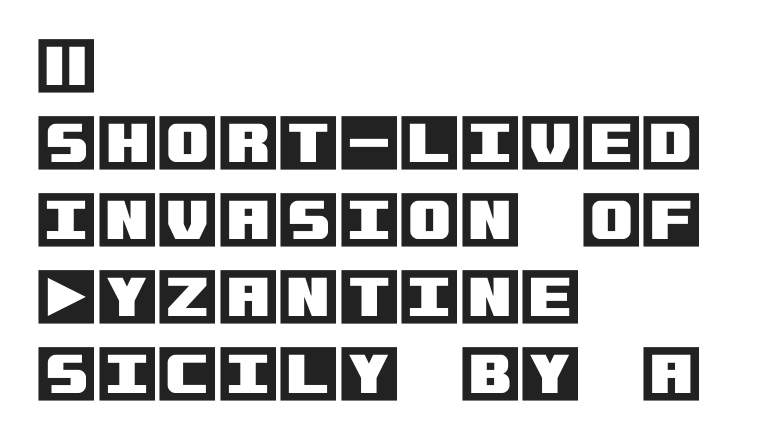
Q: Is the text italic (slanted)? A: No, it is upright.
Q: Is the text underlined? A: No.
Q: How is the paragraph aligned? A: Left-aligned.
Q: Is the spacing between letters normal or unusually wide? A: Normal.
Q: Width (condensed, normal, or wide)? A: Normal.
Q: x-height? A: Large.
